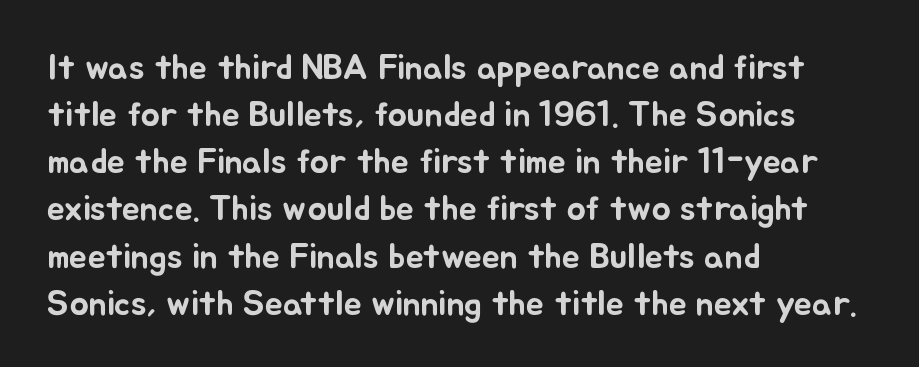
{"italic": "no", "width": "normal", "stroke_contrast": "low", "x_height": "small", "monospaced": "no", "underline": "no", "align": "left", "line_spacing": "normal", "line_spacing_ratio": 1.31, "letter_spacing": "normal", "letter_spacing_em": 0.0, "glyph_px": 36}
